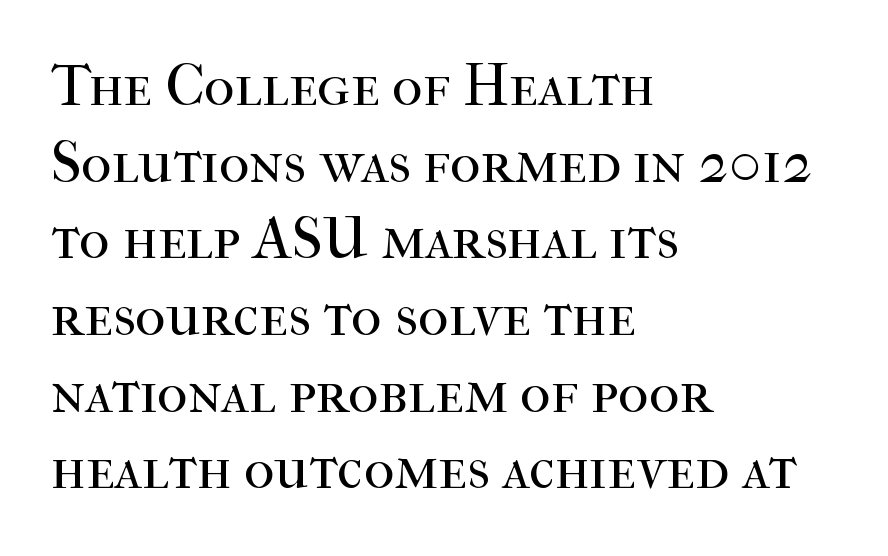
This rendering leaves character spacing at its baseline value. The words here are not underlined. In terms of posture, this sample is upright. The passage is arranged the way most books set body copy — flush left.
